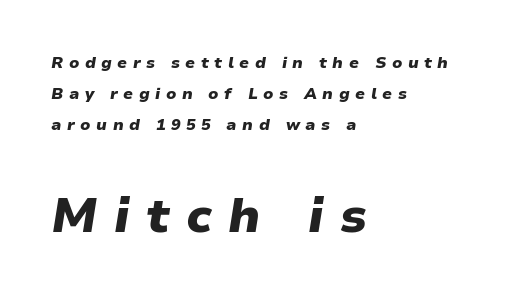
Each new line begins a long way beneath the previous one. The compositor pushed each line to the left boundary. These lines are rendered in a variable-pitch font. You could only call the tracking loose — the letters float apart. On the weight axis this lands at bold, roughly 700.
